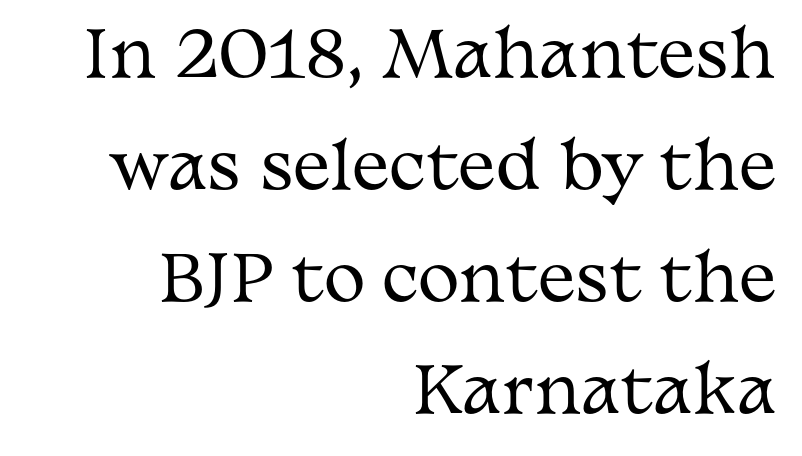
The image shows 63 px regular-weight, wide serif type, upright; set right-aligned, line spacing 1.78x, normal letter spacing, not underlined; medium stroke contrast and a medium x-height.
